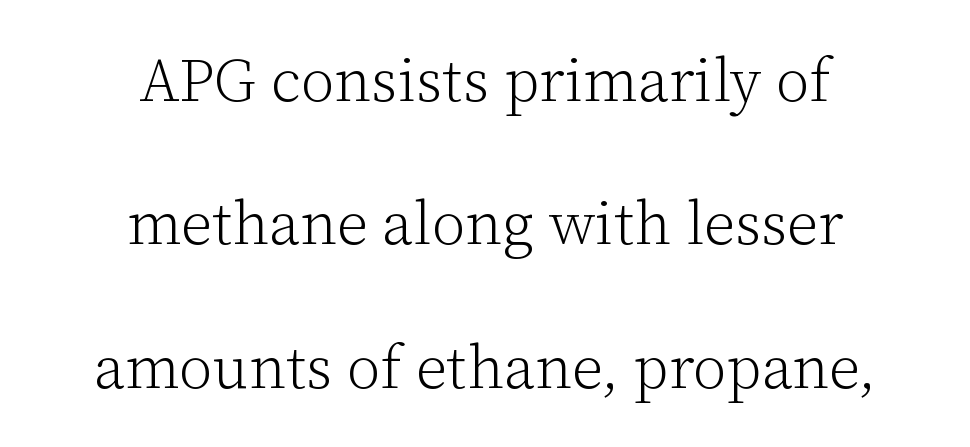
{"serif": "yes", "italic": "no", "bold": "no", "weight": "light", "width": "normal", "stroke_contrast": "low", "x_height": "medium", "monospaced": "no", "underline": "no", "align": "center", "line_spacing": "loose", "line_spacing_ratio": 2.39, "letter_spacing": "normal", "letter_spacing_em": 0.0, "glyph_px": 60}
